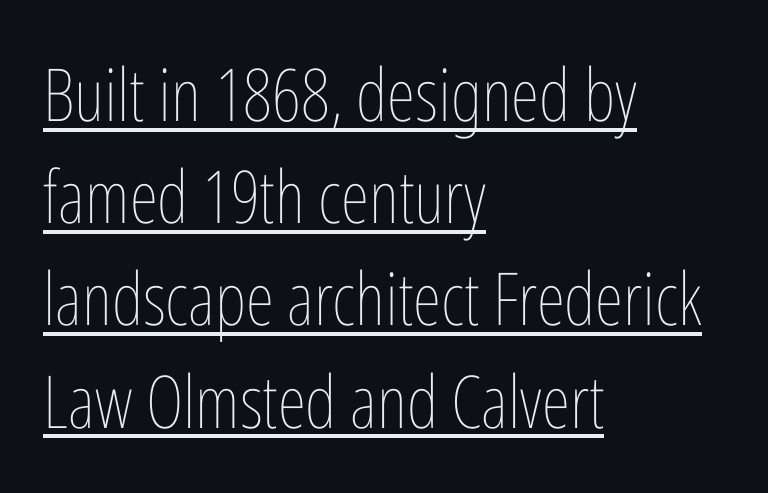
The specimen reads as upright at a glance. Between one letter and the next there's only the usual sliver of space. Every word sits above its own underline. The lines sit at an ordinary, default distance from one another.
